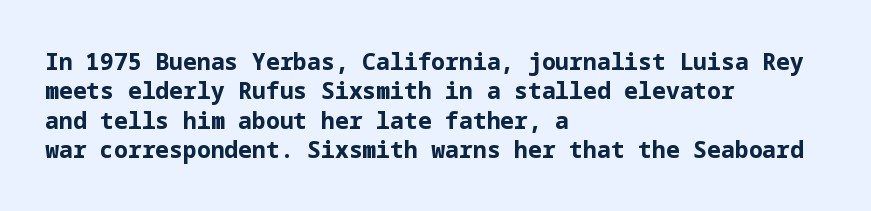
In terms of posture, this sample is upright. Whoever set this chose a conventional vertical rhythm. The space directly below the letters is spotless. A typesetter would call this zero additional tracking.
